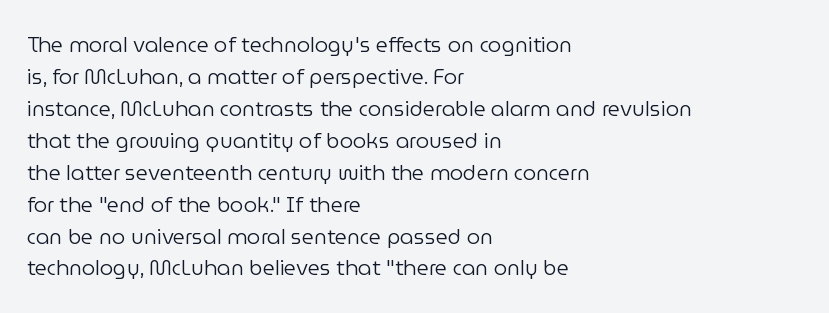
Vertical strokes here are truly vertical. The paragraph has a hard left edge and a soft right edge. The rendering uses a moderate line-height, typical for paragraphs. The cut favours lightness, reaching ordinary text weight at its darkest.
